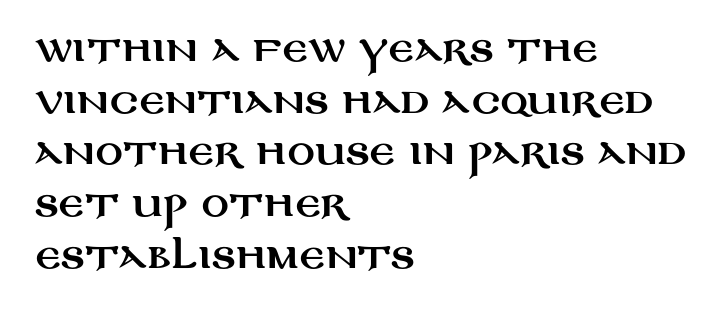
To sum up the face: it is a sans, with no serifs. The rendering uses natural spacing where letterforms have individual widths. The rag falls on the right side of this text block. Rendered with straight, roman letterforms. Vertical spacing — default. The glyphs are unaccompanied by any horizontal stroke below them.
